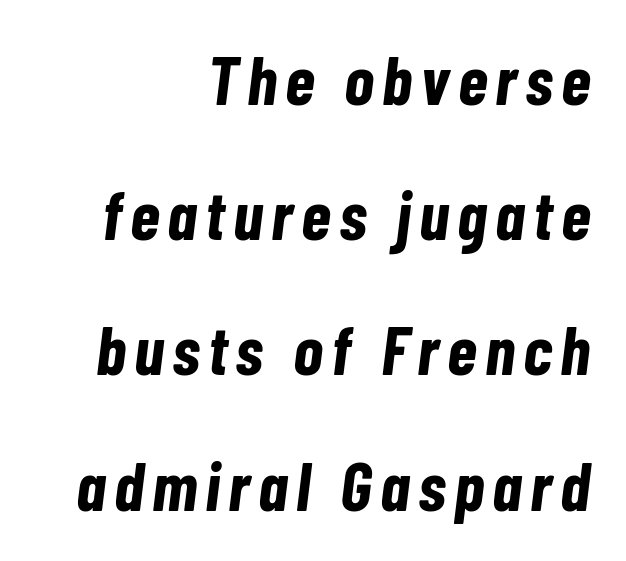
Q: Is the text bold? A: Yes.
Q: Is the text italic (slanted)? A: Yes, it leans right by about 7 degrees.
Q: Is the text underlined? A: No.
Q: How is the paragraph aligned? A: Right-aligned.
Q: Is the spacing between lines tight, normal or loose? A: Loose.
Q: Width (condensed, normal, or wide)? A: Condensed.
Q: Stroke contrast? A: Low.
Q: x-height? A: Medium.
Q: Monospaced? A: No.
